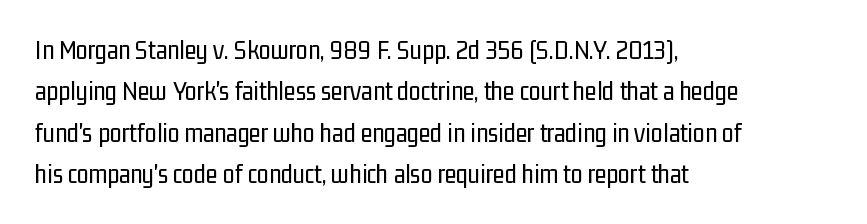
In terms of leading, this rendering sits right in the middle. The lettering stays uniformly vertical, giving the passage a roman look. Decoration check: the copy has no underline. The passage shown is not bold in any degree. How are the letters spaced? Ordinarily, with no added tracking.
